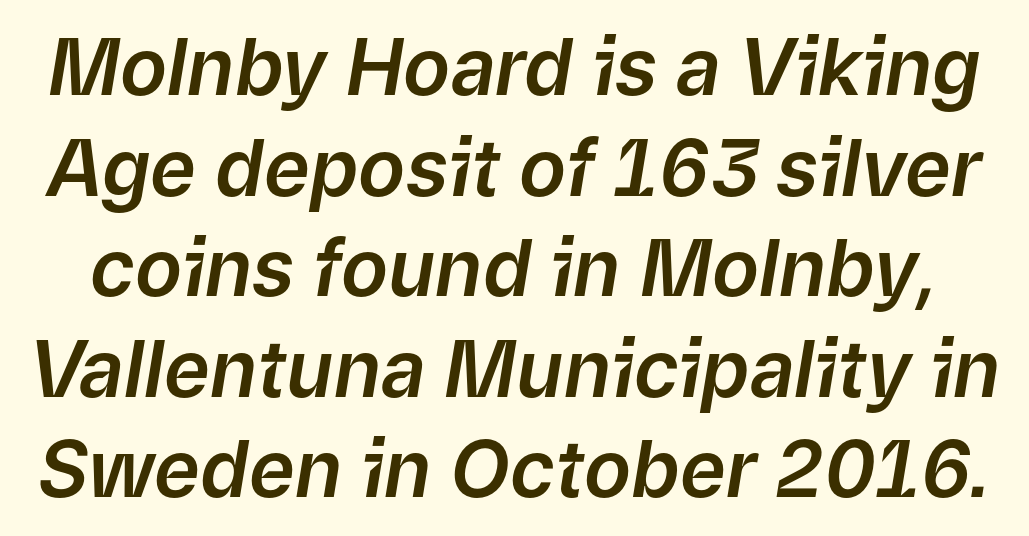
The letters are slanted; this is an italic face. Caption: standard tracking, unaltered. Decoration check: the copy has no underline. Proportional: the letters do not fall into vertical columns.
